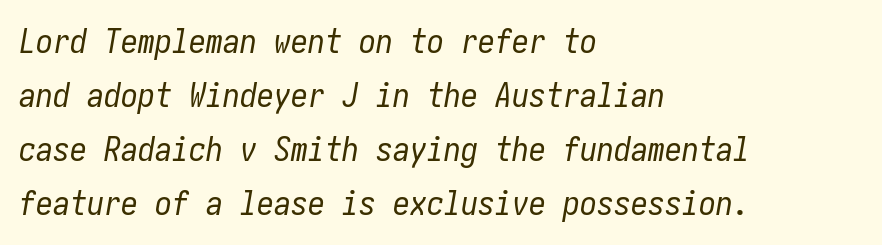
Q: Is the text bold? A: No.
Q: Is the text italic (slanted)? A: Yes, it leans right by about 10 degrees.
Q: Is the text underlined? A: No.
Q: How is the paragraph aligned? A: Left-aligned.
Q: Is the spacing between letters normal or unusually wide? A: Normal.
Q: Is the spacing between lines tight, normal or loose? A: Normal.
Q: Width (condensed, normal, or wide)? A: Condensed.
Q: Stroke contrast? A: Low.
Q: x-height? A: Medium.
